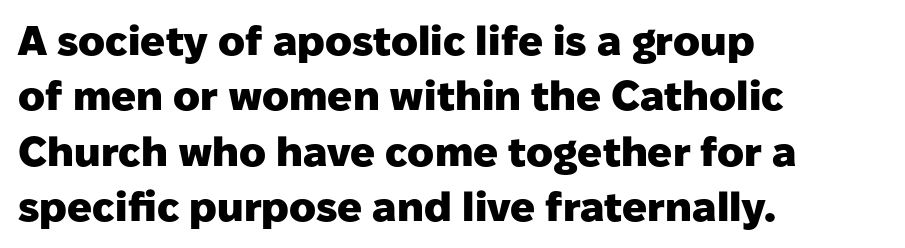
The line texture is even and compact thanks to regular tracking. Unlike italic type, these characters show no tilt at all. Spacing verdict: proportional, widths tailored to each character. Descender tails drop into unmarked territory. All the whitespace from short lines collects on the right. Regular leading.
